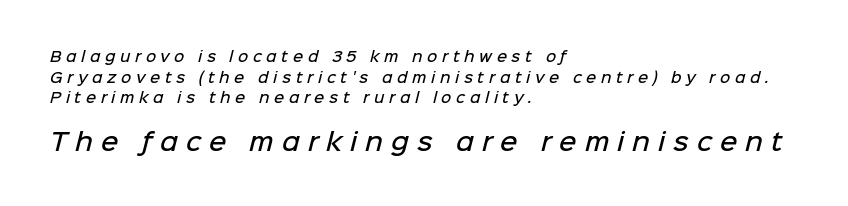
Q: Is the text bold? A: Semi-bold.
Q: Is the text underlined? A: No.
Q: How is the paragraph aligned? A: Left-aligned.
Q: Is the spacing between letters normal or unusually wide? A: Unusually wide.
Q: Is the spacing between lines tight, normal or loose? A: Normal.
Q: Which block of text is set in a larger size, the first (top) or the second (bottom)? A: The second (bottom) one.
